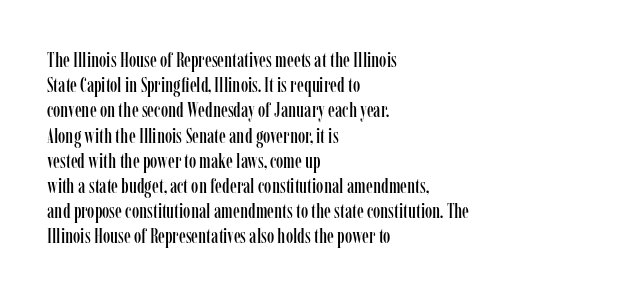
Posture: straight, roman, zero tilt. A clean baseline with only descenders dipping below it. Does the copy run flush right? No — it runs flush left. Tracking value appears to be zero — textbook default spacing.
